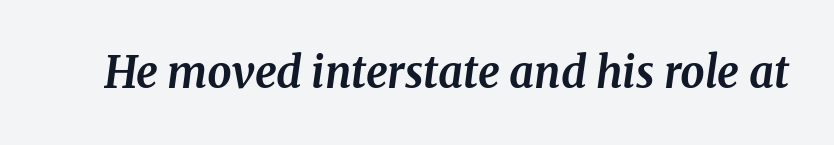
Q: Is the text bold? A: Yes.
Q: Is the text italic (slanted)? A: Yes, it leans right by about 8 degrees.
Q: Is the typeface a serif or a sans-serif typeface? A: Serif.
Q: Is the text underlined? A: No.
Q: Is the spacing between letters normal or unusually wide? A: Normal.
Q: Width (condensed, normal, or wide)? A: Normal.
Q: Stroke contrast? A: Medium.
Q: x-height? A: Medium.
Q: Monospaced? A: No.
